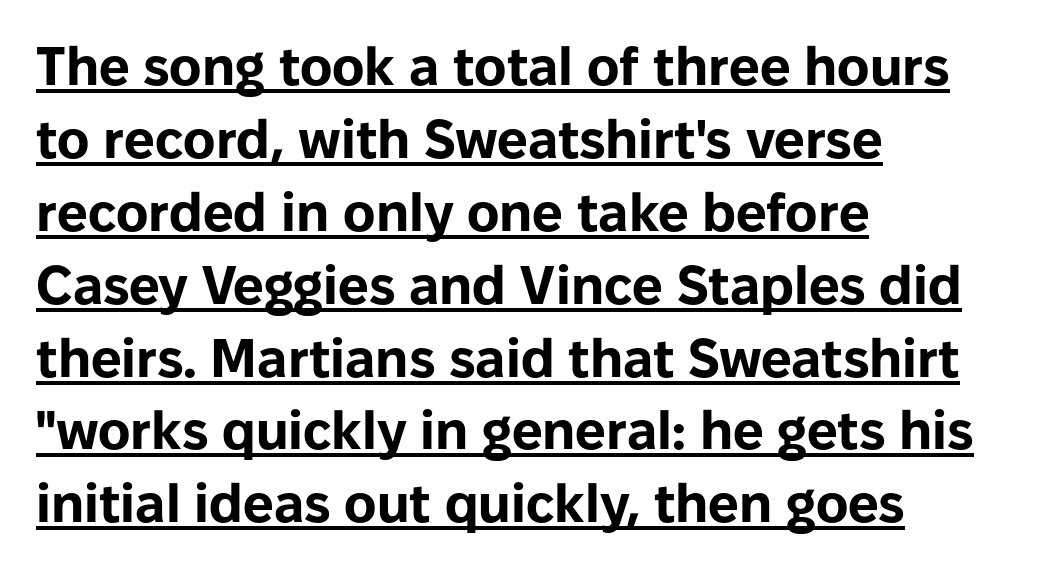
{"serif": "no", "italic": "no", "bold": "yes", "weight": "bold", "width": "normal", "stroke_contrast": "low", "x_height": "medium", "monospaced": "no", "underline": "yes", "align": "left", "line_spacing": "normal", "line_spacing_ratio": 1.35, "letter_spacing": "normal", "letter_spacing_em": 0.0, "glyph_px": 54}
